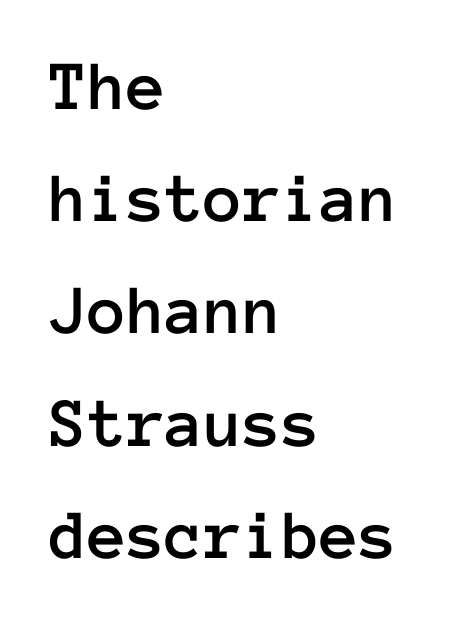
The axis of the letterforms is exactly vertical. Glance below the letters and you will spot only blank space. All the whitespace from short lines collects on the right. Monospaced: the letters line up in strict vertical columns. Each new line begins a customary step beneath the previous one. This rendering leaves character spacing at its baseline value.
